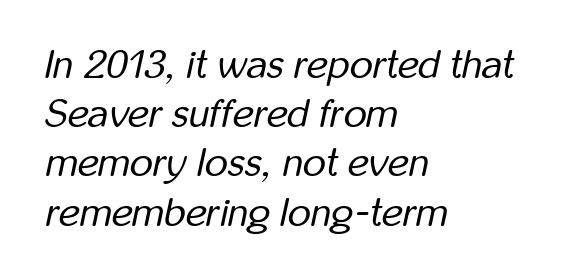
No extra tracking has been applied to these lines. Honestly, there is no underline to notice here at all. The rendering uses natural spacing where letterforms have individual widths. A classic flush-left, rag-right setting is used for this passage. There's an unmistakable incline to the writing here. No chunkiness to these letters — they're not bold.
